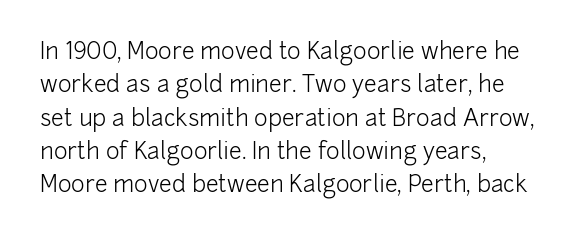
Nothing unusual about the tracking: characters are spaced as the font intends. The passage shown stacks its lines at a standard gap. Every character sits straight up, as roman type does. Decoration check: the copy has no underline. The characters are drawn with everyday or finer stroke widths.
